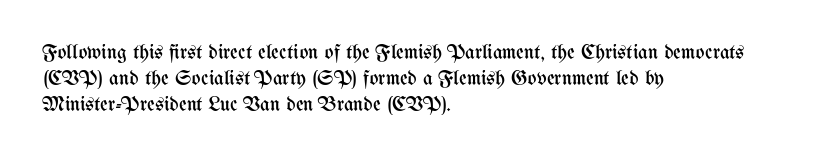
{"italic": "no", "bold": "no", "underline": "no", "align": "left", "line_spacing": "normal", "line_spacing_ratio": 1.25, "letter_spacing": "normal", "letter_spacing_em": 0.0, "glyph_px": 21}
